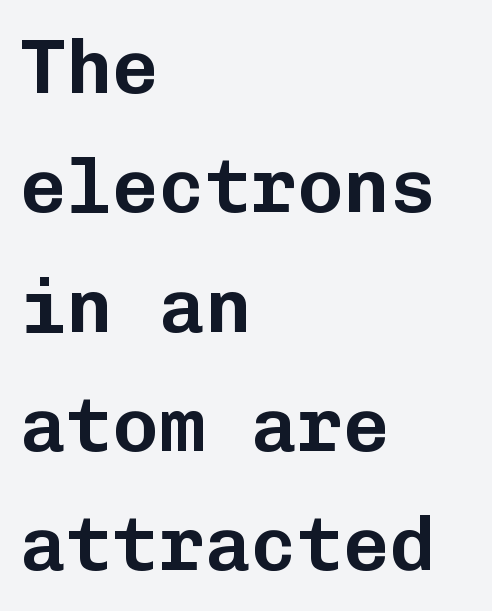
Q: Is the text italic (slanted)? A: No, it is upright.
Q: Is the typeface a serif or a sans-serif typeface? A: Sans-serif.
Q: Is the text underlined? A: No.
Q: How is the paragraph aligned? A: Left-aligned.
Q: Is the spacing between letters normal or unusually wide? A: Normal.
Q: Is the spacing between lines tight, normal or loose? A: Normal.
Q: Width (condensed, normal, or wide)? A: Normal.
Q: Stroke contrast? A: Low.
Q: x-height? A: Medium.
Q: Monospaced? A: Yes.
